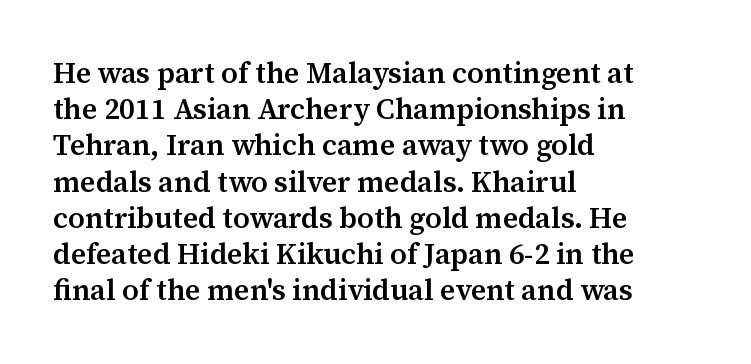
Q: Is the text bold? A: Semi-bold.
Q: Is the text italic (slanted)? A: No, it is upright.
Q: Is the typeface a serif or a sans-serif typeface? A: Serif.
Q: Is the text underlined? A: No.
Q: How is the paragraph aligned? A: Left-aligned.
Q: Is the spacing between letters normal or unusually wide? A: Normal.
Q: Is the spacing between lines tight, normal or loose? A: Normal.
Q: Width (condensed, normal, or wide)? A: Normal.
Q: Stroke contrast? A: Medium.
Q: x-height? A: Medium.
Q: Monospaced? A: No.
